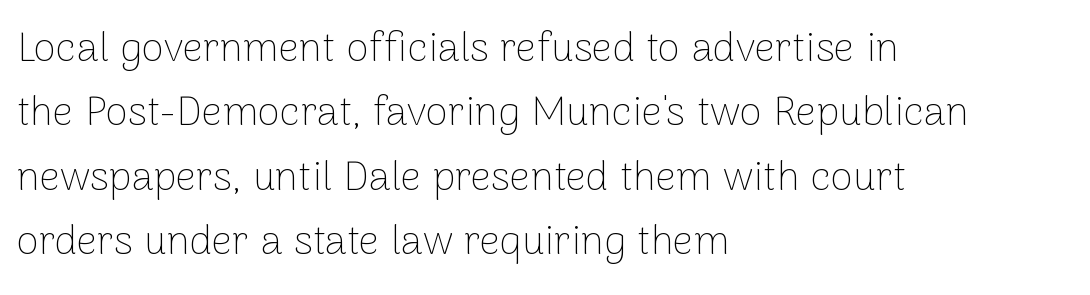
{"serif": "no", "italic": "no", "bold": "no", "weight": "thin", "width": "normal", "stroke_contrast": "low", "x_height": "medium", "monospaced": "no", "underline": "no", "align": "left", "line_spacing": "normal", "line_spacing_ratio": 1.57, "letter_spacing": "normal", "letter_spacing_em": 0.0, "glyph_px": 41}
